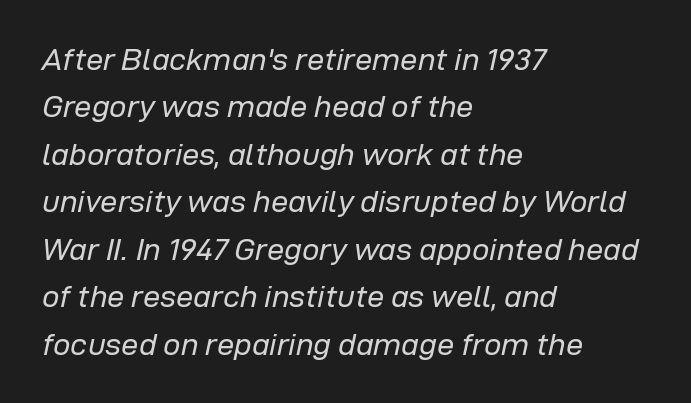
{"italic": "yes", "lean": "right", "slant_degrees": 12, "bold": "no", "weight": "regular", "width": "normal", "stroke_contrast": "low", "x_height": "medium", "monospaced": "no", "underline": "no", "align": "left", "line_spacing": "normal", "line_spacing_ratio": 1.53, "letter_spacing": "normal", "letter_spacing_em": 0.0, "glyph_px": 31}
